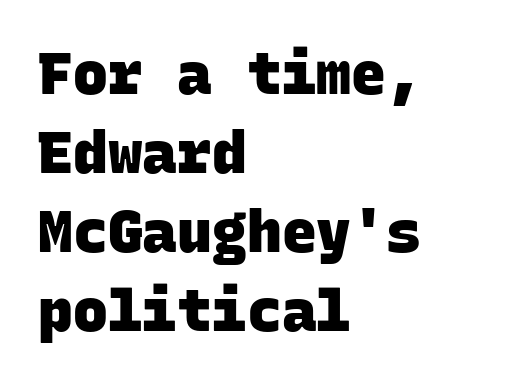
{"serif": "no", "bold": "yes", "weight": "heavy", "width": "normal", "stroke_contrast": "low", "x_height": "large", "monospaced": "yes", "underline": "no", "align": "left", "line_spacing": "normal", "line_spacing_ratio": 1.36, "letter_spacing": "normal", "letter_spacing_em": 0.0, "glyph_px": 58}
